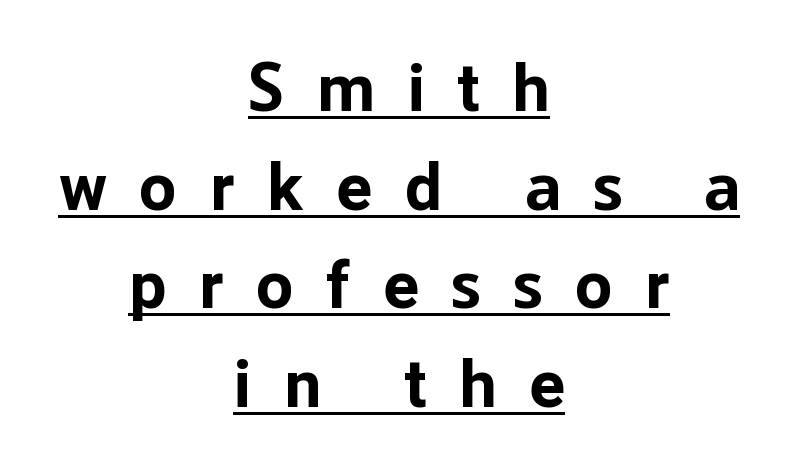
The font family rendered here belongs to the sans-serif group. These characters rest on top of a visible drawn line. The axis of the letterforms is exactly vertical. The letters are spread apart with noticeably loose tracking.
